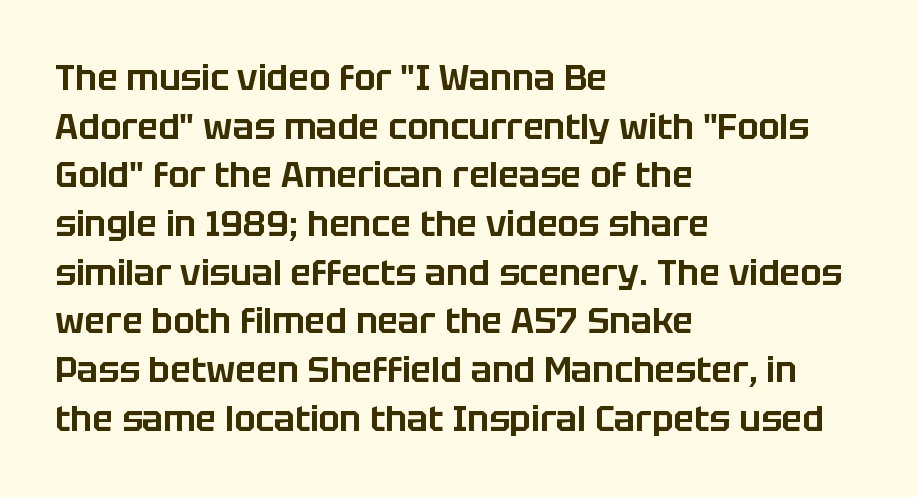
The setting favours the left margin, as ordinary paragraphs usually do. The gaps between neighbouring characters are ordinary and unremarkable. These lines were composed using upright roman letters. Just letters on the line, the space beneath them empty.
